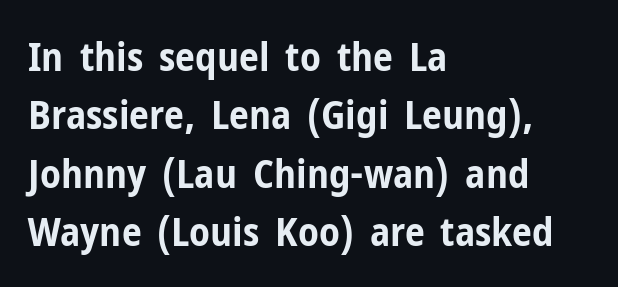
Q: Is the text bold? A: Yes.
Q: Is the text italic (slanted)? A: No, it is upright.
Q: Is the typeface a serif or a sans-serif typeface? A: Sans-serif.
Q: Is the text underlined? A: No.
Q: How is the paragraph aligned? A: Left-aligned.
Q: Is the spacing between letters normal or unusually wide? A: Normal.
Q: Is the spacing between lines tight, normal or loose? A: Normal.
Q: Width (condensed, normal, or wide)? A: Condensed.
Q: Stroke contrast? A: Low.
Q: x-height? A: Medium.
Q: Monospaced? A: No.
